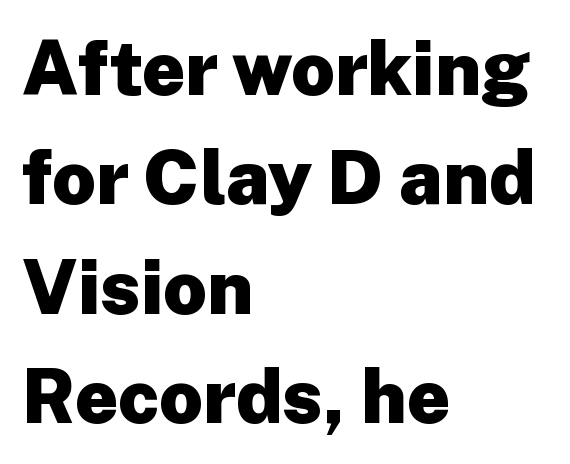
This sample has the flowing, uneven cadence of proportional lettering. Typographically, this falls in the sans-serif category. No word sits above an underline. Tracking value appears to be zero — textbook default spacing. The typesetter chose a ragged-right arrangement here. Posture: upright roman.
